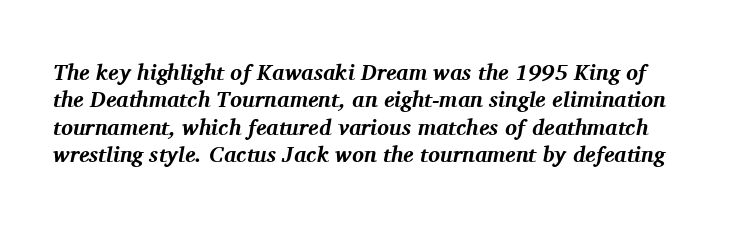
The image shows 22 px bold type, italic (leaning right); set line spacing 1.24x, normal letter spacing, not underlined.
